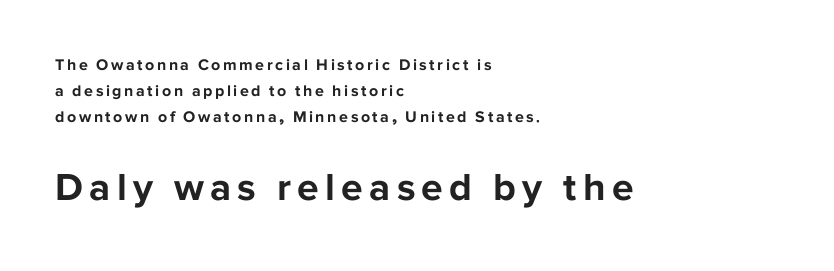
{"serif": "no", "italic": "no", "bold": "yes", "weight": "bold", "width": "normal", "stroke_contrast": "low", "x_height": "medium", "monospaced": "no", "underline": "no", "align": "left", "line_spacing": "normal", "line_spacing_ratio": 1.62, "larger_block": "second", "size_ratio": 2.44, "glyph_px": 39}
